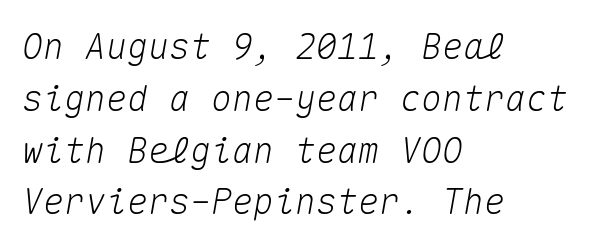
Q: Is the text italic (slanted)? A: Yes, it leans right by about 10 degrees.
Q: Is the text underlined? A: No.
Q: How is the paragraph aligned? A: Left-aligned.
Q: Is the spacing between letters normal or unusually wide? A: Normal.
Q: Is the spacing between lines tight, normal or loose? A: Normal.
Q: Width (condensed, normal, or wide)? A: Normal.
Q: Stroke contrast? A: Medium.
Q: x-height? A: Medium.
Q: Monospaced? A: Yes.
